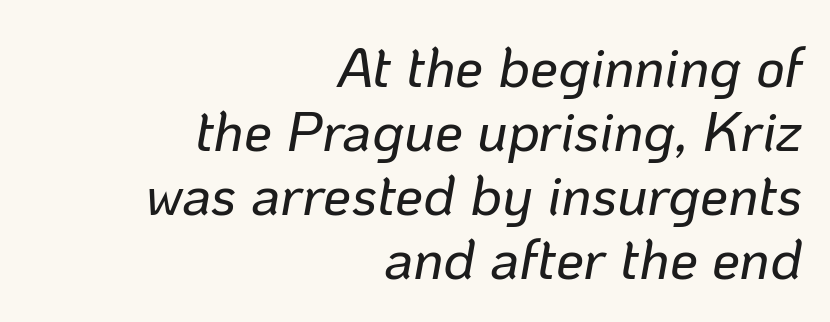
{"italic": "yes", "lean": "right", "slant_degrees": 10, "width": "normal", "stroke_contrast": "low", "x_height": "medium", "monospaced": "no", "underline": "no", "align": "right", "line_spacing": "tight", "line_spacing_ratio": 1.14, "letter_spacing": "normal", "letter_spacing_em": 0.0, "glyph_px": 56}
